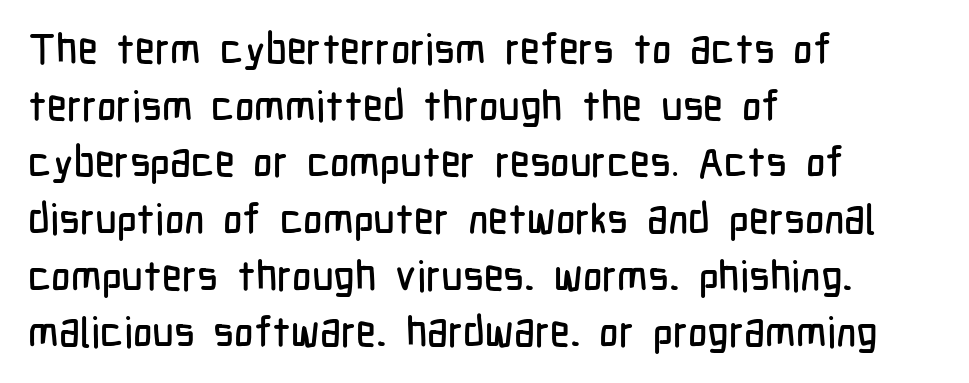
The image shows 42 px condensed sans-serif type, upright; set left-aligned, normal line spacing (1.35x), normal letter spacing, not underlined; low stroke contrast and a medium x-height.
